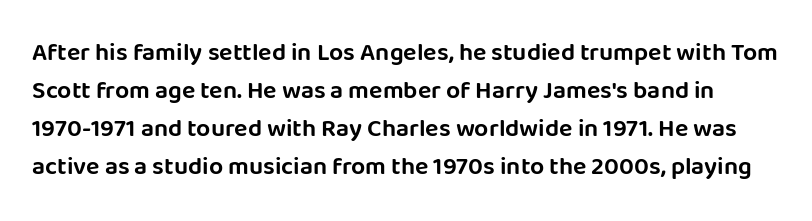
A typesetter would call this leading conventional body-copy spacing. This sample uses plain, unmodified letter spacing. Rule under the text: the space is simply empty. It's the straight-up-and-down kind of type.
